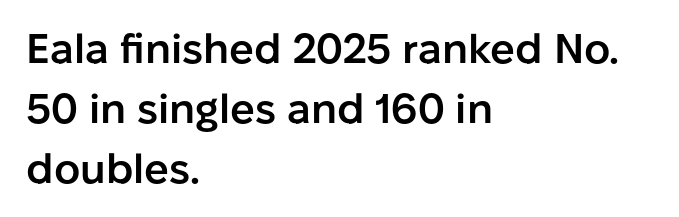
Glyph-to-glyph distance matches everyday printed text. Posture: straight, roman, zero tilt. A typesetter would label this face a sans. The sample has been set in demibold, a notch under bold. A typesetter would call this proportional, since set widths differ per character.
